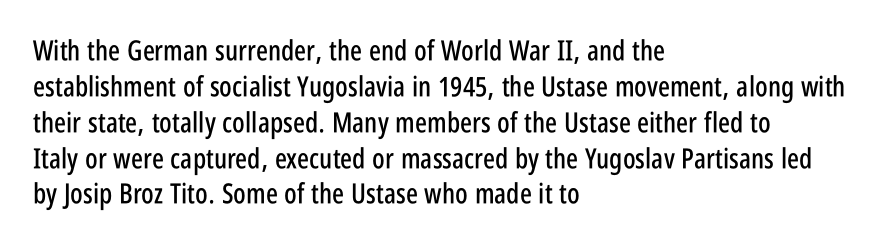
Whoever set this chose a conventional vertical rhythm. Posture: straight, roman, zero tilt. Type without underlining. This rendering leaves character spacing at its baseline value.
